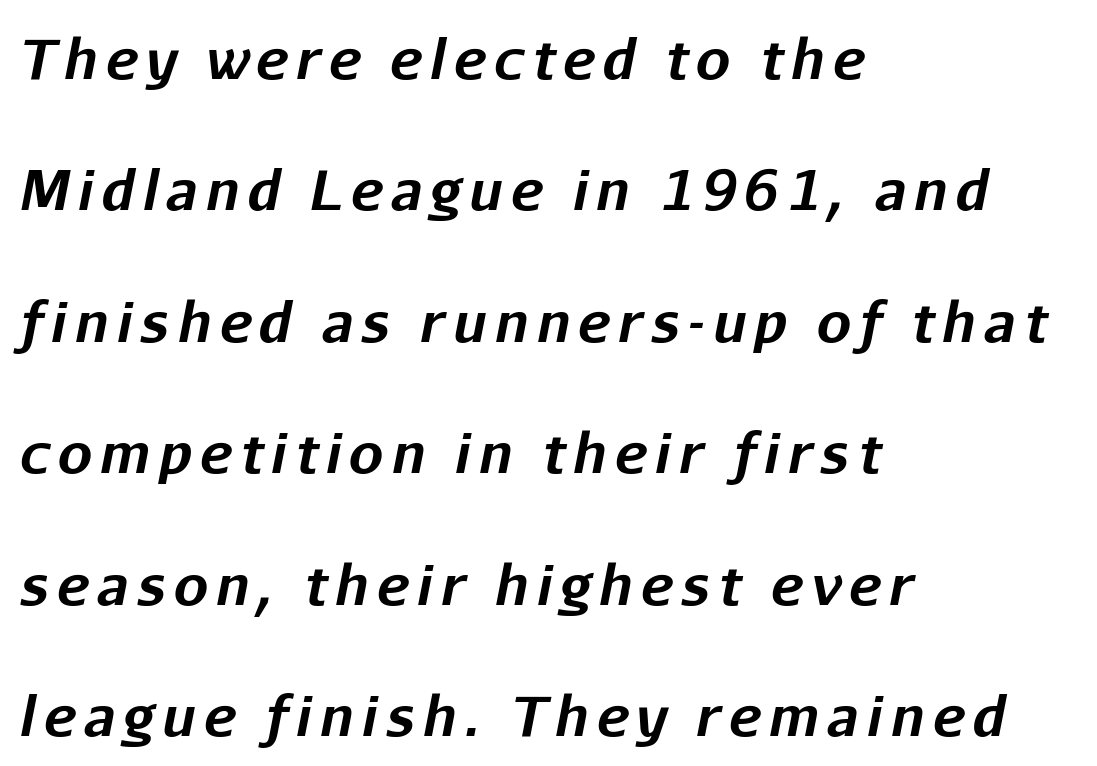
Spacing verdict: proportional, widths tailored to each character. Italic: yes, the glyphs are oblique. Rows of type keep a wide berth in the vertical direction. These lines are set flush left with a ragged right edge. On the weight axis this lands at bold, roughly 700.
